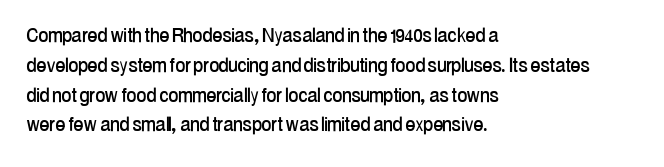
The image shows 24 px text type, upright; set left-aligned, line spacing 1.24x, normal letter spacing, not underlined.
